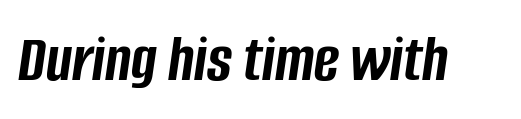
Q: Is the text bold? A: Yes.
Q: Is the text italic (slanted)? A: Yes, it leans right by about 8 degrees.
Q: Is the text underlined? A: No.
Q: Is the spacing between letters normal or unusually wide? A: Normal.
Q: Width (condensed, normal, or wide)? A: Condensed.
Q: Stroke contrast? A: Low.
Q: x-height? A: Large.
Q: Monospaced? A: No.
